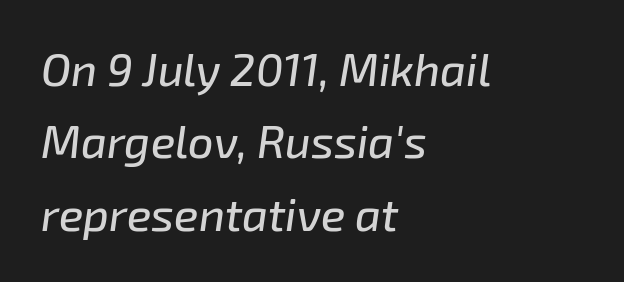
The image shows 45 px text type, italic (leaning right); set left-aligned, normal line spacing (1.61x), normal letter spacing, not underlined; low stroke contrast and a medium x-height.
